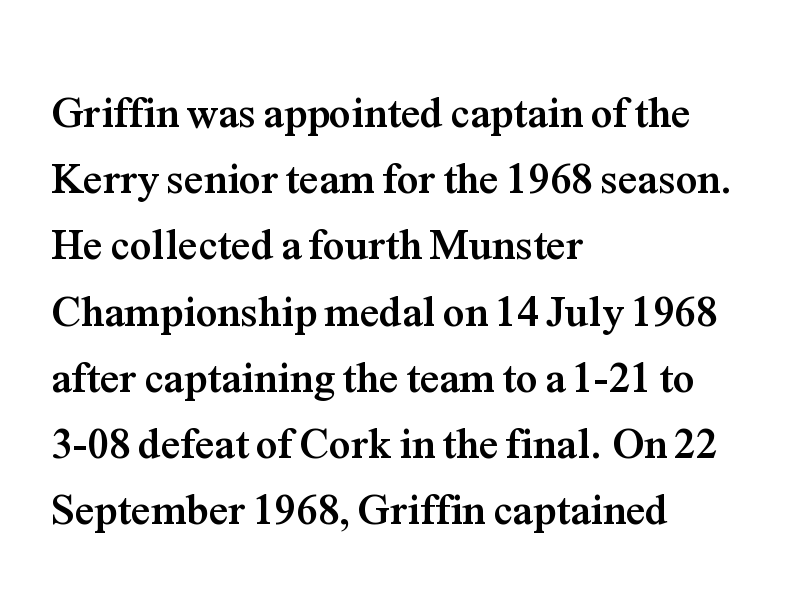
{"serif": "yes", "italic": "no", "bold": "yes", "weight": "semibold", "width": "normal", "stroke_contrast": "medium", "x_height": "medium", "monospaced": "no", "underline": "no", "align": "left", "line_spacing": "normal", "line_spacing_ratio": 1.54, "letter_spacing": "normal", "letter_spacing_em": 0.0, "glyph_px": 43}
